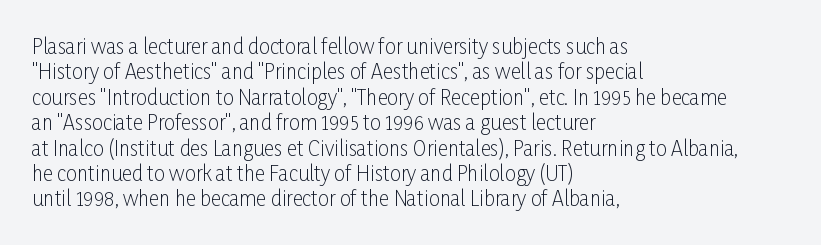
The image shows 20 px text type, upright; set left-aligned, normal line spacing (1.27x), normal letter spacing, not underlined.
